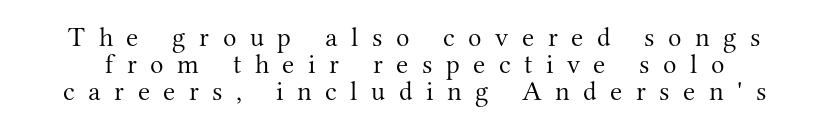
{"serif": "yes", "italic": "no", "bold": "no", "weight": "light", "width": "normal", "stroke_contrast": "medium", "x_height": "small", "monospaced": "no", "underline": "no", "line_spacing": "tight", "line_spacing_ratio": 0.97, "letter_spacing": "wide", "letter_spacing_em": 0.48, "glyph_px": 28}
